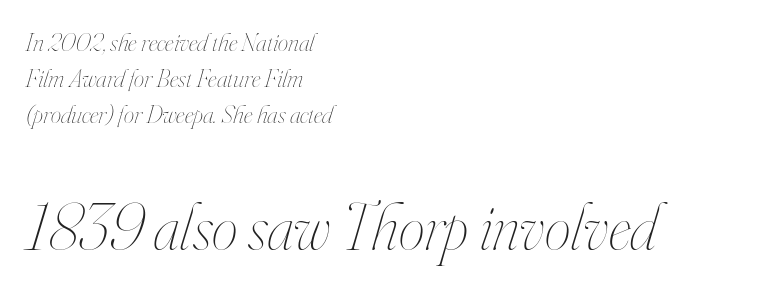
The line-height multiplier appears to be the usual default. The type is set solid horizontally, with unmodified tracking. The rendering applies a slant to the glyphs. Unbolded letterforms with no extra heft.
